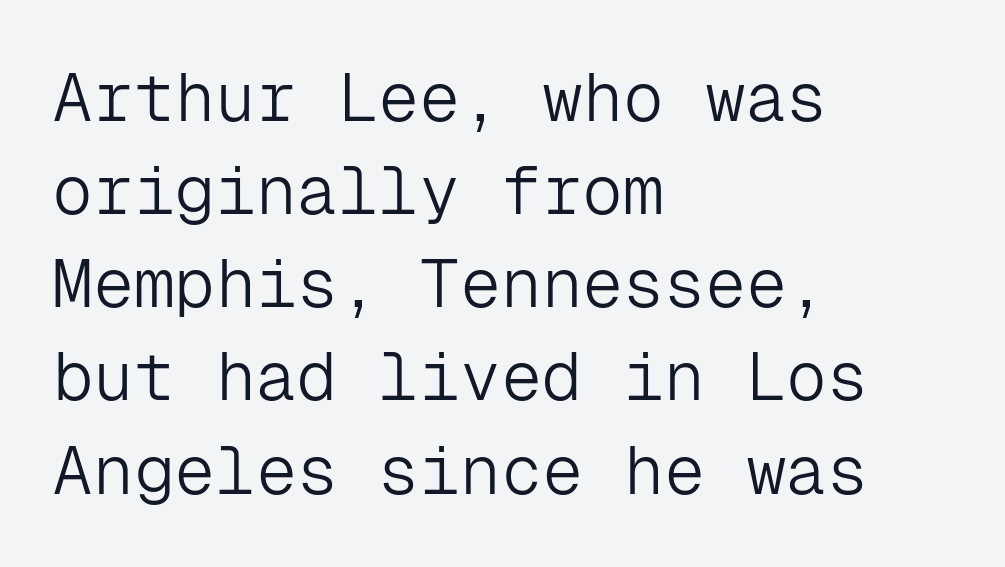
{"serif": "no", "italic": "no", "bold": "no", "weight": "light", "width": "normal", "stroke_contrast": "low", "x_height": "medium", "monospaced": "yes", "underline": "no", "align": "left", "line_spacing": "normal", "line_spacing_ratio": 1.37, "letter_spacing": "normal", "letter_spacing_em": 0.0, "glyph_px": 68}
